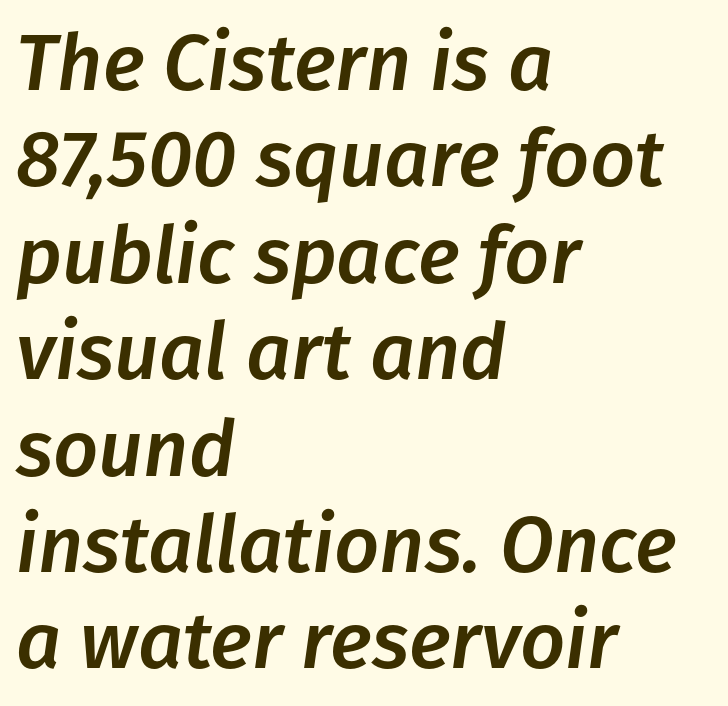
{"italic": "yes", "lean": "right", "slant_degrees": 8, "width": "normal", "stroke_contrast": "low", "x_height": "medium", "monospaced": "no", "underline": "no", "align": "left", "line_spacing_ratio": 1.22, "letter_spacing": "normal", "letter_spacing_em": 0.0, "glyph_px": 79}
